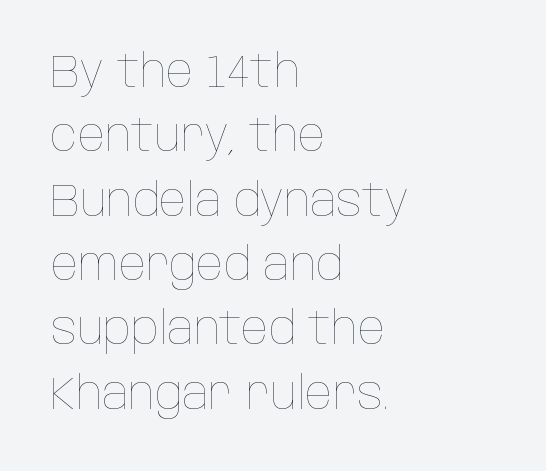
The image shows 45 px thin, condensed type, upright; set left-aligned, normal line spacing (1.43x), normal letter spacing, not underlined; low stroke contrast and a large x-height.
